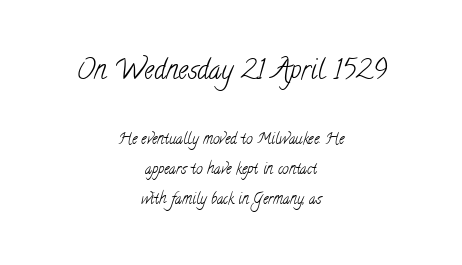
Just letters on the line, the space beneath them empty. Of the two passages, the one on top uses the larger point size. In terms of letterspacing, this is plain default setting. Caption: face not bold, strokes unweighted. Leading is clearly above the norm, producing a sparse column. Leftover space on each line is divided equally before and after the words.
